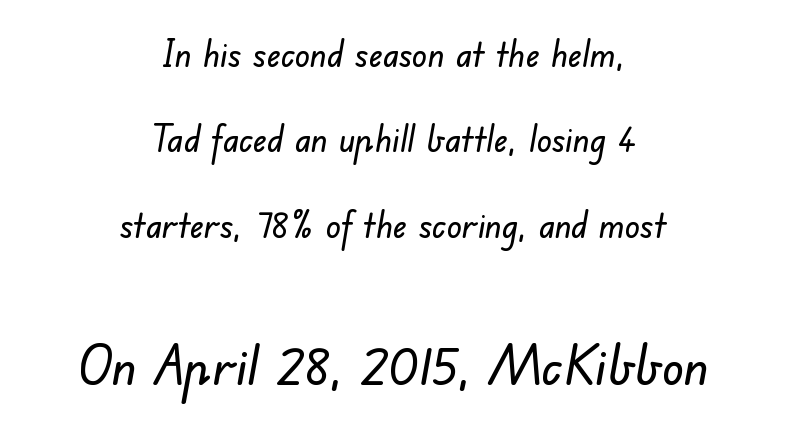
Q: Is the typeface a serif or a sans-serif typeface? A: Sans-serif.
Q: Is the text underlined? A: No.
Q: How is the paragraph aligned? A: Centered.
Q: Is the spacing between letters normal or unusually wide? A: Normal.
Q: Is the spacing between lines tight, normal or loose? A: Loose.
Q: Which block of text is set in a larger size, the first (top) or the second (bottom)? A: The second (bottom) one.
Q: Width (condensed, normal, or wide)? A: Normal.
Q: Stroke contrast? A: Low.
Q: x-height? A: Small.
Q: Monospaced? A: No.
